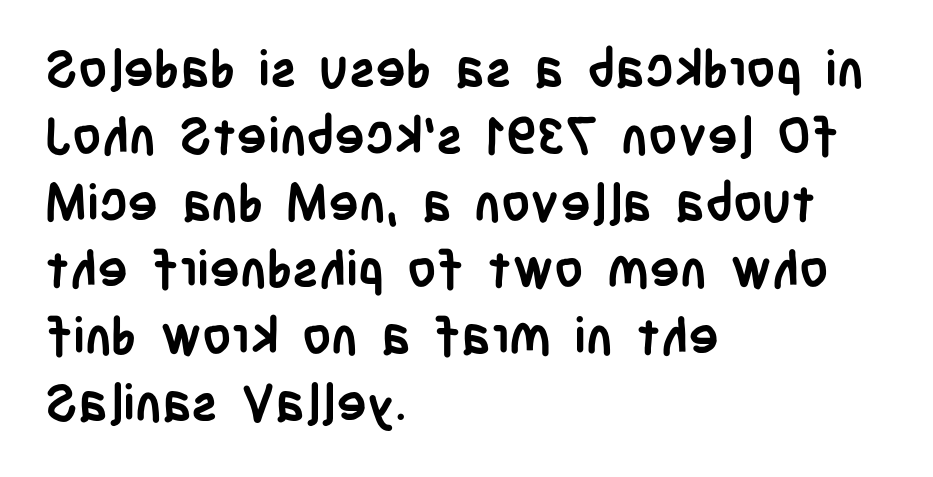
{"serif": "no", "italic": "no", "bold": "yes", "weight": "semibold", "width": "condensed", "stroke_contrast": "low", "x_height": "large", "monospaced": "no", "underline": "no", "align": "left", "line_spacing": "normal", "line_spacing_ratio": 1.31, "letter_spacing": "normal", "letter_spacing_em": 0.0, "glyph_px": 51}
